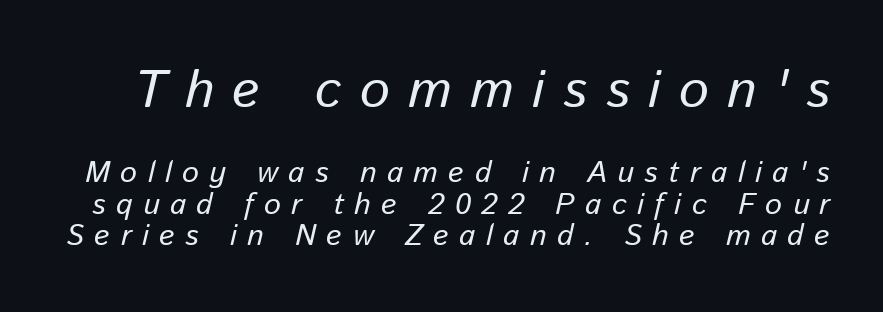
Q: Is the text bold? A: No.
Q: Is the text italic (slanted)? A: Yes, it leans right by about 13 degrees.
Q: Is the text underlined? A: No.
Q: Is the spacing between letters normal or unusually wide? A: Unusually wide.
Q: Is the spacing between lines tight, normal or loose? A: Tight.
Q: Which block of text is set in a larger size, the first (top) or the second (bottom)? A: The first (top) one.
Q: Width (condensed, normal, or wide)? A: Normal.
Q: Stroke contrast? A: Low.
Q: x-height? A: Medium.
Q: Monospaced? A: No.
